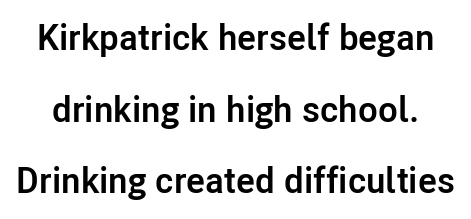
Q: Is the text bold? A: Yes.
Q: Is the text italic (slanted)? A: No, it is upright.
Q: Is the typeface a serif or a sans-serif typeface? A: Sans-serif.
Q: Is the text underlined? A: No.
Q: Is the spacing between letters normal or unusually wide? A: Normal.
Q: Is the spacing between lines tight, normal or loose? A: Loose.
Q: Width (condensed, normal, or wide)? A: Normal.
Q: Stroke contrast? A: Low.
Q: x-height? A: Medium.
Q: Monospaced? A: No.
